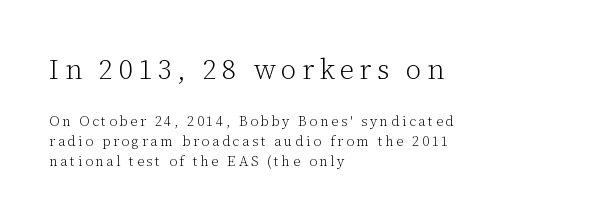
Q: Is the text bold? A: No.
Q: Is the text italic (slanted)? A: No, it is upright.
Q: Is the typeface a serif or a sans-serif typeface? A: Serif.
Q: Is the text underlined? A: No.
Q: How is the paragraph aligned? A: Left-aligned.
Q: Is the spacing between lines tight, normal or loose? A: Normal.
Q: Which block of text is set in a larger size, the first (top) or the second (bottom)? A: The first (top) one.
Q: Width (condensed, normal, or wide)? A: Normal.
Q: Stroke contrast? A: Low.
Q: x-height? A: Medium.
Q: Monospaced? A: No.
